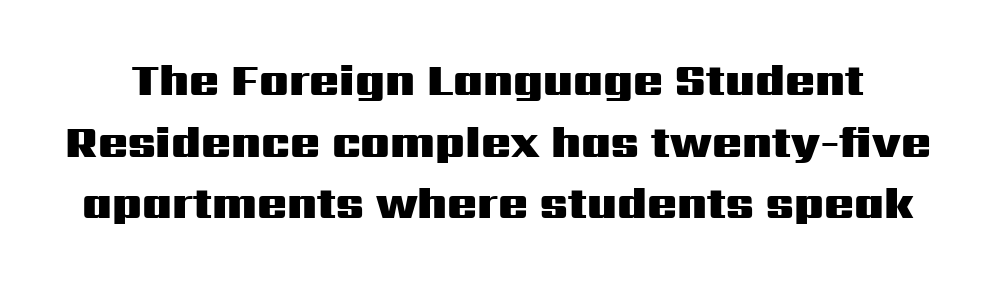
Q: Is the text bold? A: Yes.
Q: Is the text italic (slanted)? A: No, it is upright.
Q: Is the typeface a serif or a sans-serif typeface? A: Sans-serif.
Q: Is the text underlined? A: No.
Q: Is the spacing between letters normal or unusually wide? A: Normal.
Q: Is the spacing between lines tight, normal or loose? A: Normal.
Q: Width (condensed, normal, or wide)? A: Wide.
Q: Stroke contrast? A: Medium.
Q: x-height? A: Medium.
Q: Monospaced? A: No.
